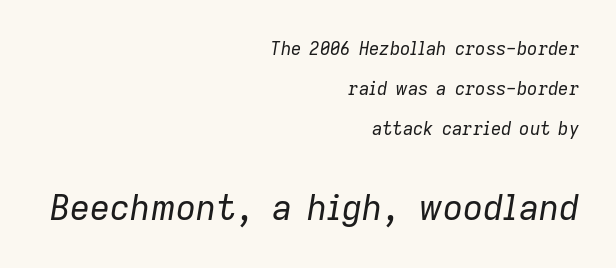
The image shows 35 px regular-weight type, italic (leaning right); set right-aligned, loose line spacing (2.23x), normal letter spacing, not underlined; the second (bottom) block is 1.94x larger; low stroke contrast and a medium x-height.
